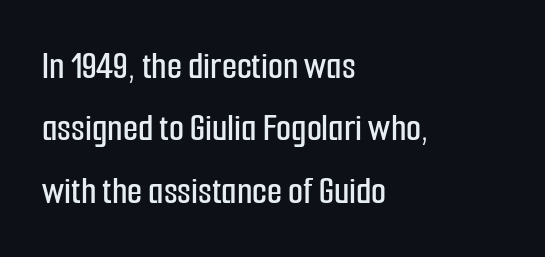
Q: Is the text italic (slanted)? A: No, it is upright.
Q: Is the typeface a serif or a sans-serif typeface? A: Sans-serif.
Q: Is the text underlined? A: No.
Q: How is the paragraph aligned? A: Left-aligned.
Q: Is the spacing between letters normal or unusually wide? A: Normal.
Q: Is the spacing between lines tight, normal or loose? A: Normal.
Q: Width (condensed, normal, or wide)? A: Condensed.
Q: Stroke contrast? A: Low.
Q: x-height? A: Medium.
Q: Monospaced? A: No.
